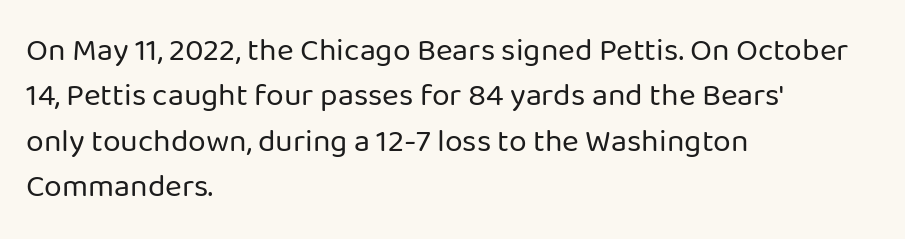
{"serif": "no", "italic": "no", "bold": "no", "weight": "regular", "width": "normal", "stroke_contrast": "low", "x_height": "medium", "monospaced": "no", "underline": "no", "align": "left", "line_spacing": "normal", "line_spacing_ratio": 1.42, "letter_spacing": "normal", "letter_spacing_em": 0.0, "glyph_px": 32}
